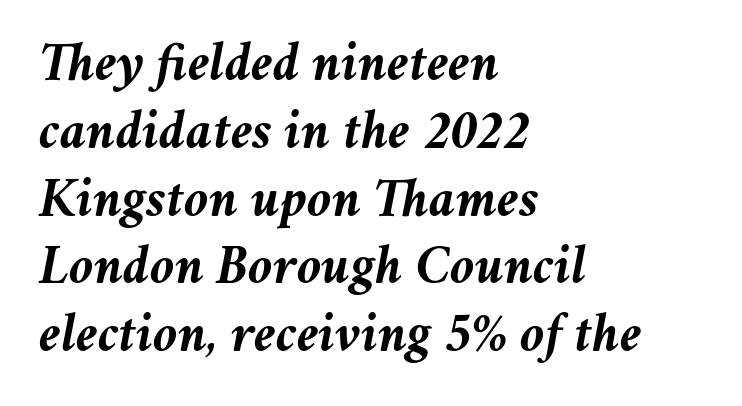
{"italic": "yes", "lean": "right", "slant_degrees": 11, "bold": "yes", "weight": "semibold", "width": "normal", "stroke_contrast": "medium", "x_height": "medium", "monospaced": "no", "underline": "no", "align": "left", "line_spacing_ratio": 1.21, "letter_spacing": "normal", "letter_spacing_em": 0.0, "glyph_px": 56}
